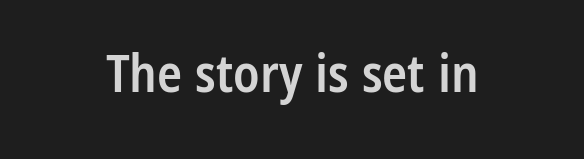
{"serif": "no", "italic": "no", "bold": "semi", "weight": "semibold", "width": "condensed", "stroke_contrast": "low", "x_height": "medium", "monospaced": "no", "underline": "no", "letter_spacing": "normal", "letter_spacing_em": 0.0, "glyph_px": 52}
